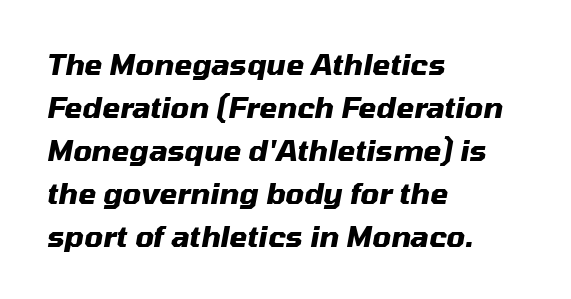
{"italic": "yes", "lean": "right", "slant_degrees": 10, "bold": "yes", "weight": "heavy", "width": "normal", "stroke_contrast": "medium", "x_height": "medium", "monospaced": "no", "underline": "no", "align": "left", "line_spacing": "normal", "line_spacing_ratio": 1.48, "letter_spacing": "normal", "letter_spacing_em": 0.0, "glyph_px": 29}
